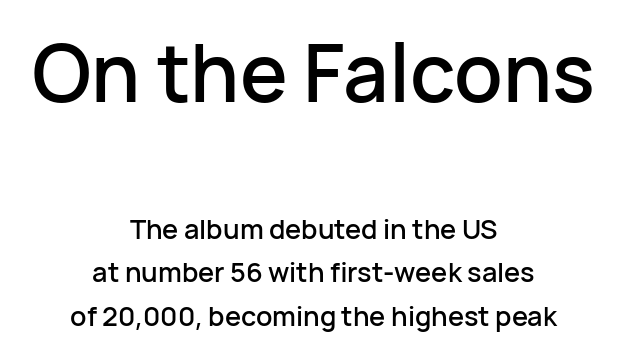
The image shows 80 px sans-serif type, upright; set centered, normal line spacing (1.62x), normal letter spacing, not underlined; the first (top) block is 2.96x larger; low stroke contrast and a medium x-height.
